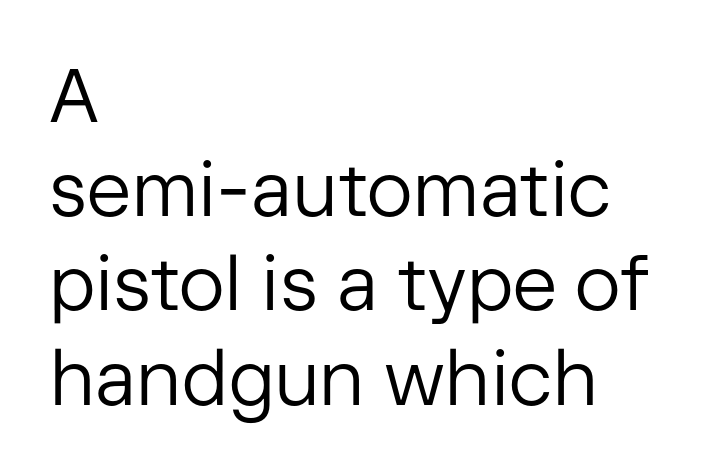
Q: Is the text bold? A: No.
Q: Is the text italic (slanted)? A: No, it is upright.
Q: Is the typeface a serif or a sans-serif typeface? A: Sans-serif.
Q: Is the text underlined? A: No.
Q: How is the paragraph aligned? A: Left-aligned.
Q: Is the spacing between letters normal or unusually wide? A: Normal.
Q: Width (condensed, normal, or wide)? A: Normal.
Q: Stroke contrast? A: Low.
Q: x-height? A: Medium.
Q: Monospaced? A: No.
